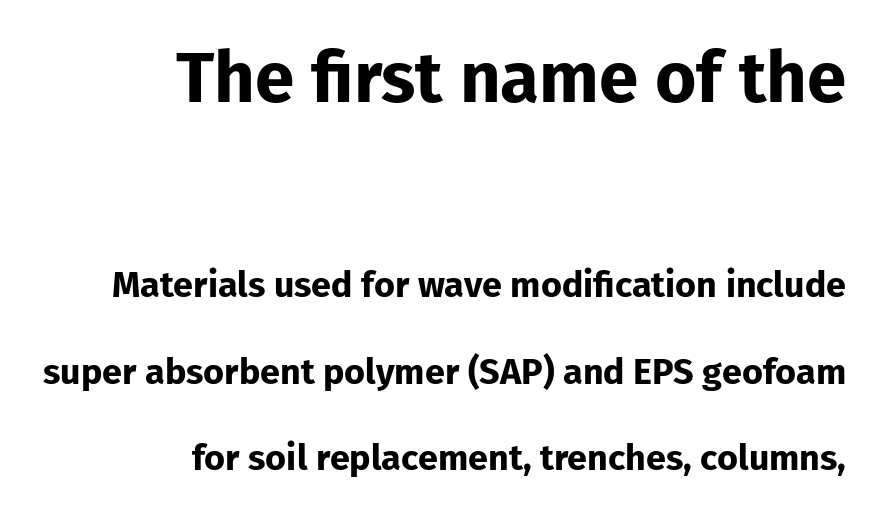
Does the bottom block carry the larger type? No, the top block does. These lines are rendered in a variable-pitch font. Glance below the letters and you will spot only blank space. Right-aligned paragraph, ragged on the left.
